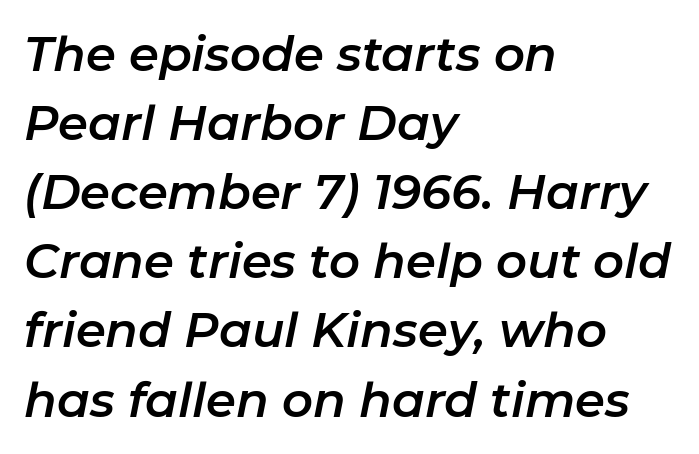
Tall strokes in this sample are angled rather than plumb. The rendering uses natural spacing where letterforms have individual widths. Words appear dense and cohesive because spacing is normal. The rows are spaced the way most documents space them.
